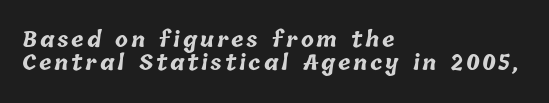
This block would grow much taller if given ordinary leading; it's compressed now. The gap between lines stays unmarked. Compared with an ordinary text face, these strokes are far heavier — a full bold. Casual observation: everything's shoved over to the left.
